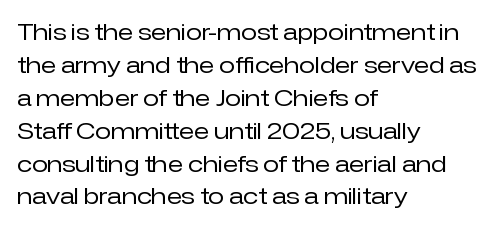
{"italic": "no", "bold": "no", "underline": "no", "align": "left", "line_spacing": "normal", "line_spacing_ratio": 1.43, "letter_spacing": "normal", "letter_spacing_em": 0.0, "glyph_px": 23}
